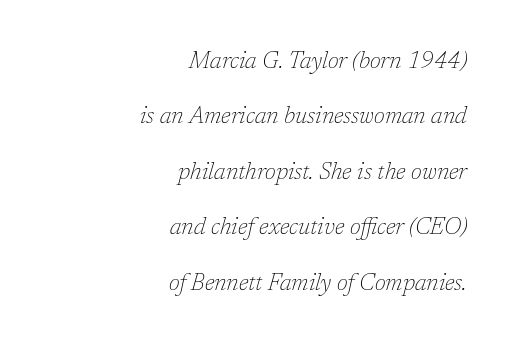
The image shows 23 px text type, italic (leaning right); set right-aligned, loose line spacing (2.41x), normal letter spacing, not underlined.
